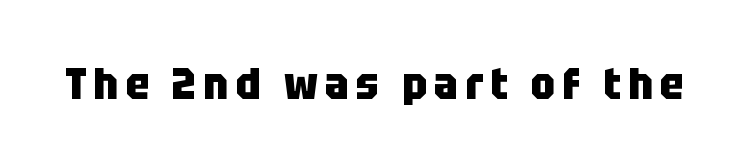
The image shows 44 px heavy, condensed sans-serif type, upright; set not underlined; low stroke contrast and a large x-height.
